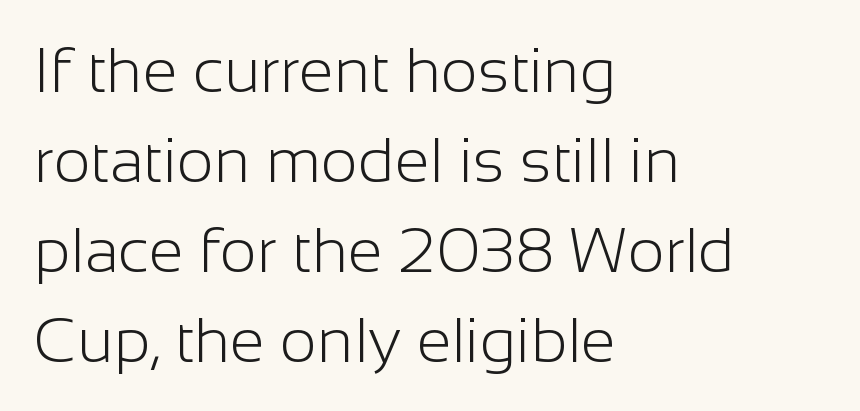
{"serif": "no", "italic": "no", "bold": "no", "weight": "light", "width": "normal", "stroke_contrast": "low", "x_height": "medium", "monospaced": "no", "underline": "no", "align": "left", "line_spacing": "normal", "line_spacing_ratio": 1.43, "letter_spacing": "normal", "letter_spacing_em": 0.0, "glyph_px": 63}
